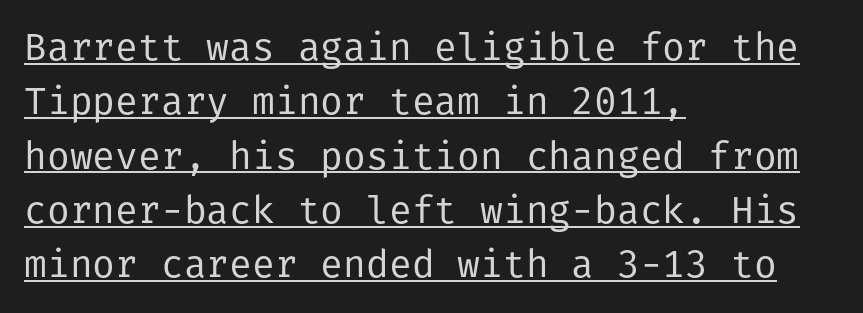
The image shows 38 px regular-weight sans-serif type, upright; set left-aligned, normal line spacing (1.43x), normal letter spacing, underlined; low stroke contrast and a medium x-height.
